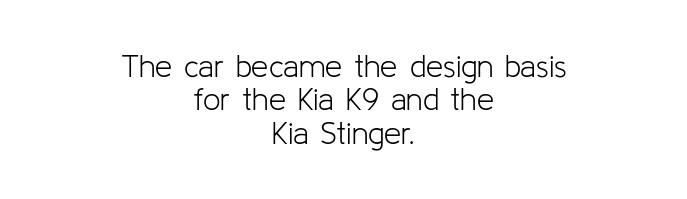
{"serif": "no", "italic": "no", "bold": "no", "weight": "light", "width": "normal", "stroke_contrast": "low", "x_height": "medium", "monospaced": "no", "underline": "no", "align": "center", "line_spacing": "tight", "line_spacing_ratio": 1.08, "letter_spacing": "normal", "letter_spacing_em": 0.0, "glyph_px": 31}
